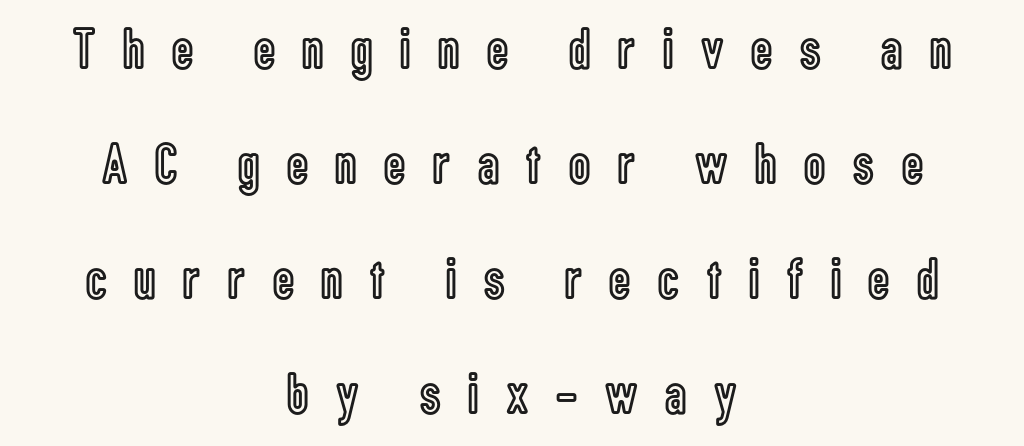
{"italic": "no", "width": "condensed", "x_height": "medium", "monospaced": "no", "underline": "no", "align": "center", "line_spacing": "loose", "line_spacing_ratio": 1.95, "letter_spacing": "wide", "letter_spacing_em": 0.47, "glyph_px": 59}
